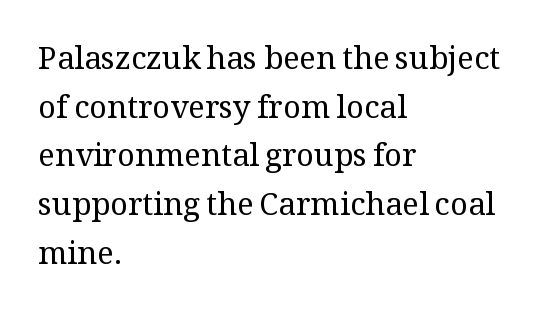
{"serif": "yes", "italic": "no", "bold": "no", "weight": "regular", "width": "normal", "stroke_contrast": "medium", "x_height": "medium", "monospaced": "no", "underline": "no", "align": "left", "line_spacing": "normal", "line_spacing_ratio": 1.57, "letter_spacing": "normal", "letter_spacing_em": 0.0, "glyph_px": 31}
